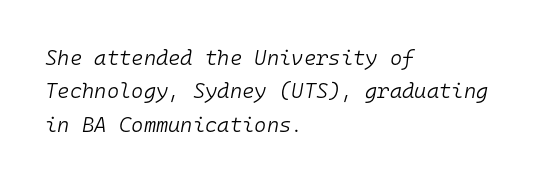
The image shows 21 px text type, italic (leaning right); set left-aligned, normal line spacing (1.59x), normal letter spacing, not underlined.
